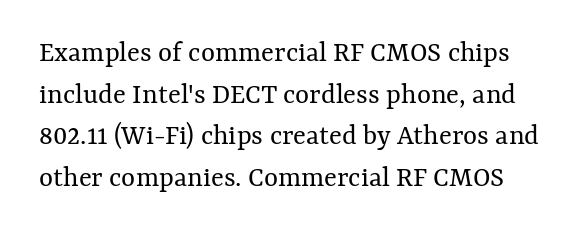
The type sits square on the baseline with zero lean. Is the type heavy? It reads as light-to-regular instead. Observe the ordinary spacing: letters are neighbours, not strangers. Words float on clear page, feet unadorned.
